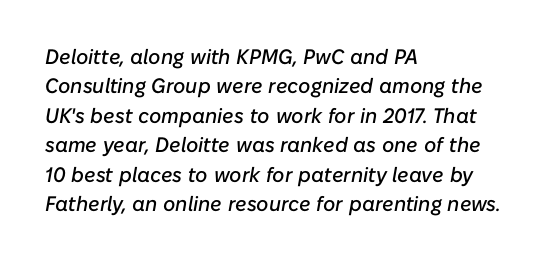
The image shows 21 px text type, italic (leaning right); set left-aligned, normal line spacing (1.4x), normal letter spacing, not underlined.
